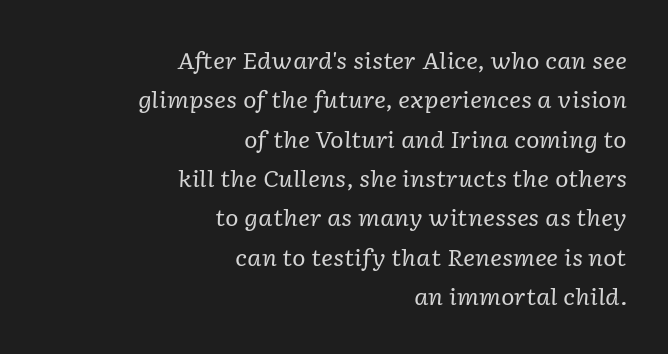
The image shows 23 px text type, italic (leaning right); set right-aligned, line spacing 1.71x, normal letter spacing, not underlined.
